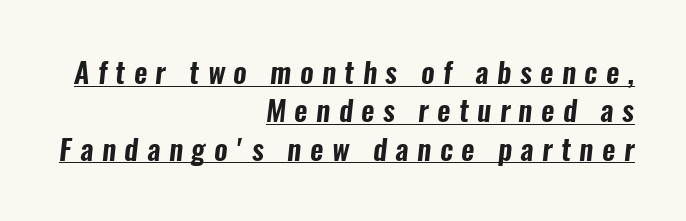
Q: Is the typeface a serif or a sans-serif typeface? A: Sans-serif.
Q: Is the text underlined? A: Yes.
Q: How is the paragraph aligned? A: Right-aligned.
Q: Is the spacing between letters normal or unusually wide? A: Unusually wide.
Q: Is the spacing between lines tight, normal or loose? A: Normal.
Q: Width (condensed, normal, or wide)? A: Condensed.
Q: Stroke contrast? A: Low.
Q: x-height? A: Medium.
Q: Monospaced? A: No.
